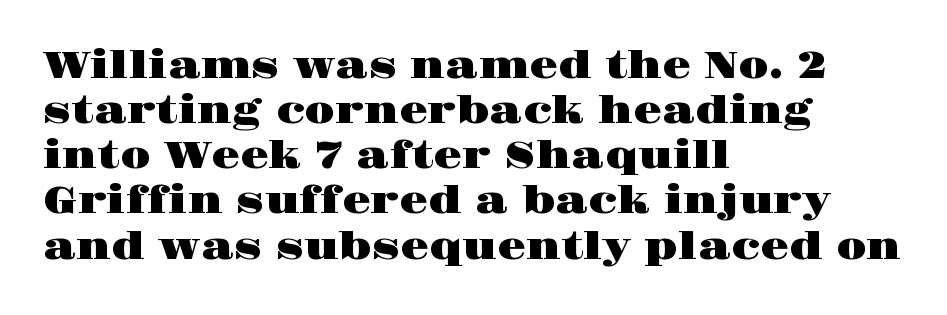
What kind of face is this? One with serifs. Do the characters align in a grid? No, the font is proportional. Descenders are the only things crossing below the line. Tall strokes in this sample are plumb rather than angled. In CSS terms this would be text-align: left. This sample uses plain, unmodified letter spacing.
